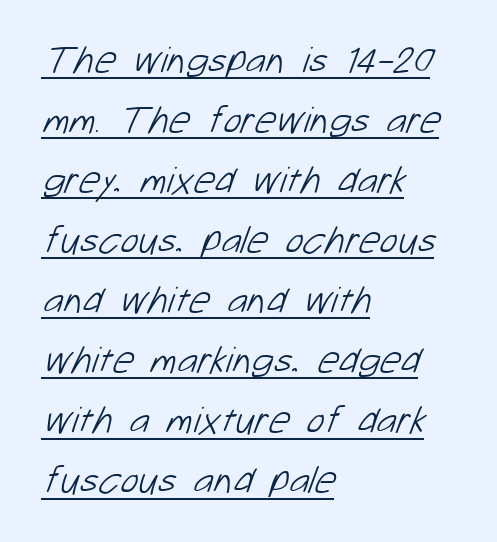
Which margin do the lines hug? The left one — the right edge is uneven. A baseline rule has been typeset under these characters. Heft: none added — not bold. Do the characters align in a grid? No, the font is proportional.
